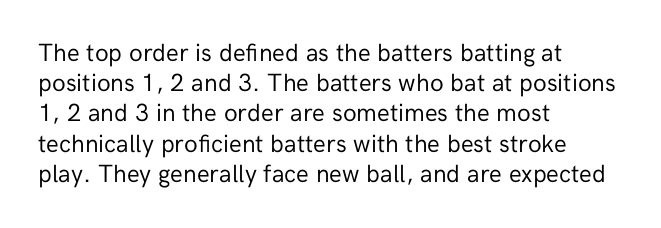
The image shows 25 px text type, upright; set left-aligned, line spacing 1.21x, normal letter spacing, not underlined.
